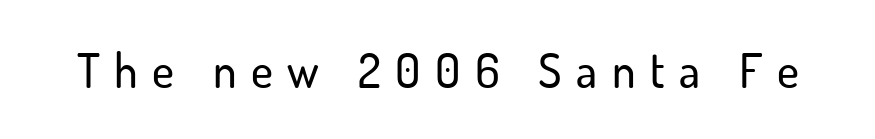
Posture: straight, roman, zero tilt. Plain, unruled lines of type. You could not count columns in this text — the font is proportionally spaced. Students, note that the glyphs here are deliberately spaced far apart. This is sans-serif lettering, the kind often seen on screens and signage.
